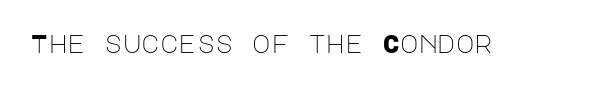
The image shows 25 px text type, upright; set normal letter spacing, not underlined.
